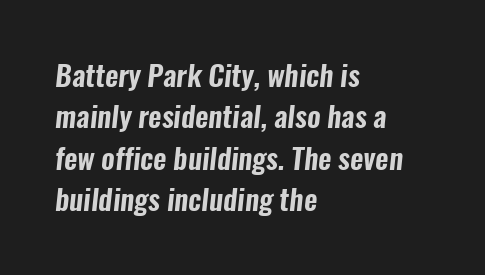
Q: Is the typeface a serif or a sans-serif typeface? A: Sans-serif.
Q: Is the text underlined? A: No.
Q: How is the paragraph aligned? A: Left-aligned.
Q: Is the spacing between letters normal or unusually wide? A: Normal.
Q: Is the spacing between lines tight, normal or loose? A: Normal.
Q: Width (condensed, normal, or wide)? A: Condensed.
Q: Stroke contrast? A: Low.
Q: x-height? A: Medium.
Q: Monospaced? A: No.
